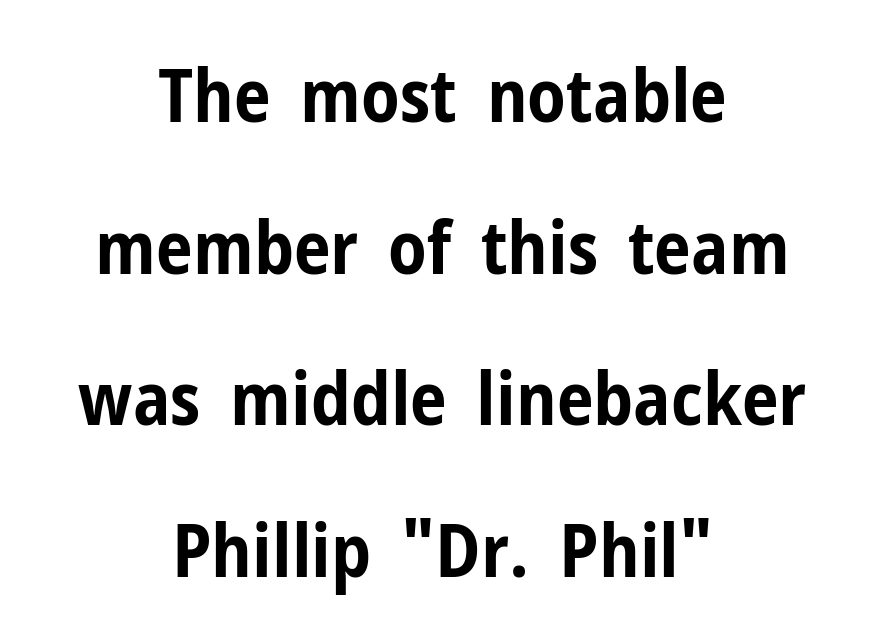
Q: Is the text bold? A: Yes.
Q: Is the text italic (slanted)? A: No, it is upright.
Q: Is the typeface a serif or a sans-serif typeface? A: Sans-serif.
Q: Is the text underlined? A: No.
Q: How is the paragraph aligned? A: Centered.
Q: Is the spacing between letters normal or unusually wide? A: Normal.
Q: Is the spacing between lines tight, normal or loose? A: Loose.
Q: Width (condensed, normal, or wide)? A: Condensed.
Q: Stroke contrast? A: Low.
Q: x-height? A: Medium.
Q: Monospaced? A: No.
